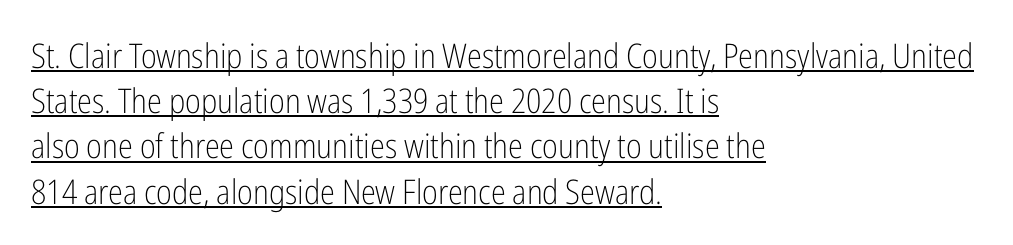
The image shows 34 px light, condensed sans-serif type, upright; set left-aligned, normal line spacing (1.33x), normal letter spacing, underlined; low stroke contrast and a medium x-height.
